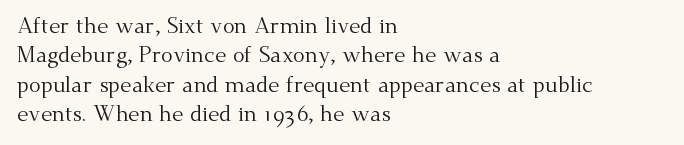
Caption: face not bold, strokes unweighted. Whoever set this chose a conventional vertical rhythm. This sample uses plain, unmodified letter spacing. The lettering stays uniformly vertical, giving the passage a roman look. Rule under the text: the space is simply empty.
